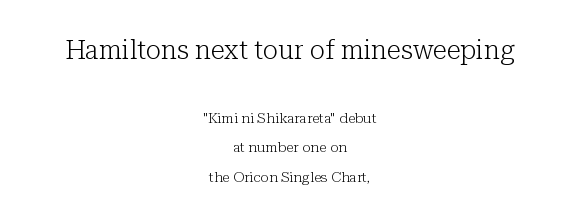
The zone under the glyphs is completely vacant. Honestly, the rows look like they've been pulled way apart. No heavy texture on the line: the type isn't bold. The font's upright variant was chosen for this text.
